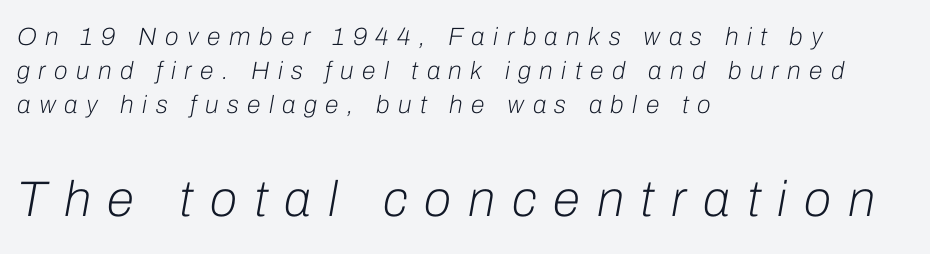
{"italic": "yes", "lean": "right", "slant_degrees": 10, "bold": "no", "weight": "light", "width": "normal", "stroke_contrast": "low", "x_height": "medium", "monospaced": "no", "underline": "no", "align": "left", "line_spacing": "normal", "line_spacing_ratio": 1.37, "letter_spacing": "wide", "letter_spacing_em": 0.34, "larger_block": "second", "size_ratio": 2.0, "glyph_px": 50}
